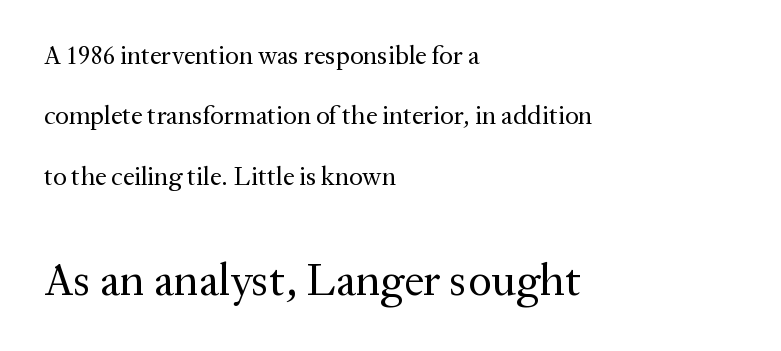
The image shows 45 px regular-weight serif type, upright; set left-aligned, loose line spacing (2.32x), normal letter spacing, not underlined; the second (bottom) block is 1.73x larger; medium stroke contrast and a medium x-height.
